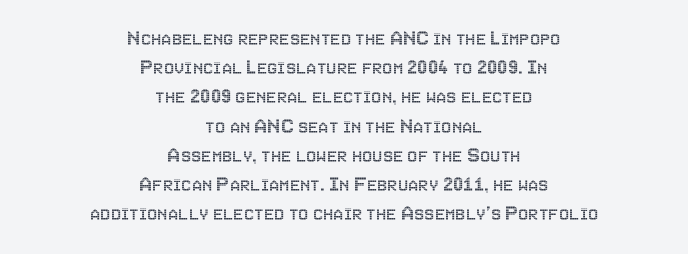
Q: Is the text italic (slanted)? A: No, it is upright.
Q: Is the text underlined? A: No.
Q: How is the paragraph aligned? A: Centered.
Q: Is the spacing between letters normal or unusually wide? A: Normal.
Q: Is the spacing between lines tight, normal or loose? A: Normal.
